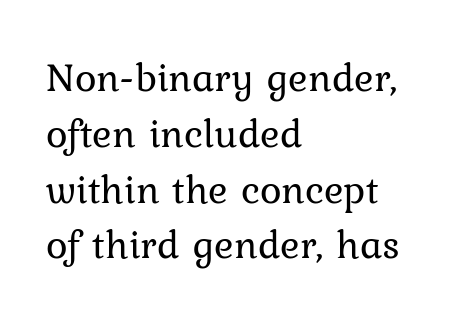
{"serif": "yes", "italic": "no", "bold": "no", "weight": "regular", "width": "normal", "stroke_contrast": "low", "x_height": "medium", "monospaced": "no", "underline": "no", "align": "left", "line_spacing": "normal", "line_spacing_ratio": 1.36, "letter_spacing": "normal", "letter_spacing_em": 0.0, "glyph_px": 41}
